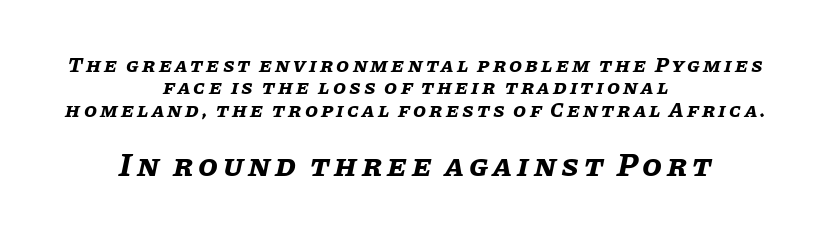
The image shows 32 px bold type, italic (leaning right); set centered, tight line spacing (1.06x), not underlined; the second (bottom) block is 1.52x larger; low stroke contrast and a large x-height.
